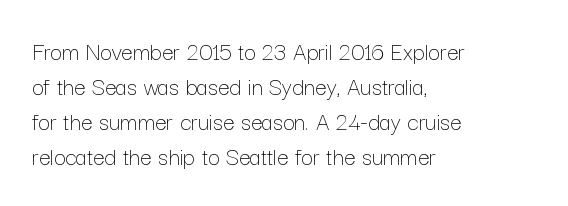
The image shows 26 px text type, upright; set left-aligned, normal line spacing (1.35x), normal letter spacing, not underlined.
